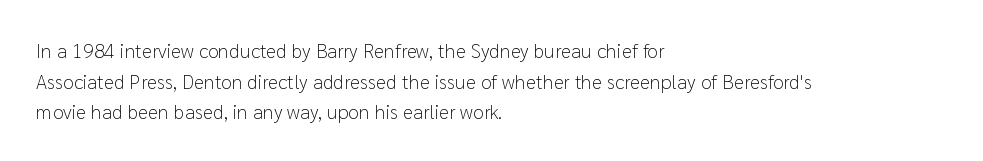
{"italic": "no", "bold": "no", "underline": "no", "align": "left", "line_spacing": "normal", "line_spacing_ratio": 1.53, "letter_spacing": "normal", "letter_spacing_em": 0.0, "glyph_px": 20}
